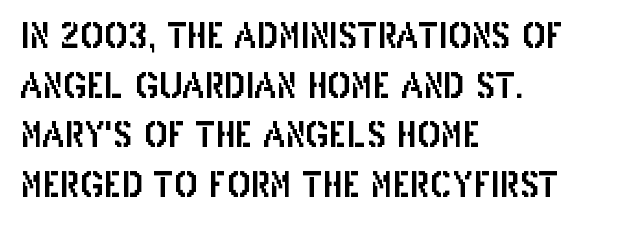
{"serif": "no", "italic": "no", "width": "condensed", "stroke_contrast": "low", "x_height": "large", "monospaced": "no", "underline": "no", "align": "left", "line_spacing": "normal", "line_spacing_ratio": 1.42, "letter_spacing": "normal", "letter_spacing_em": 0.0, "glyph_px": 35}
